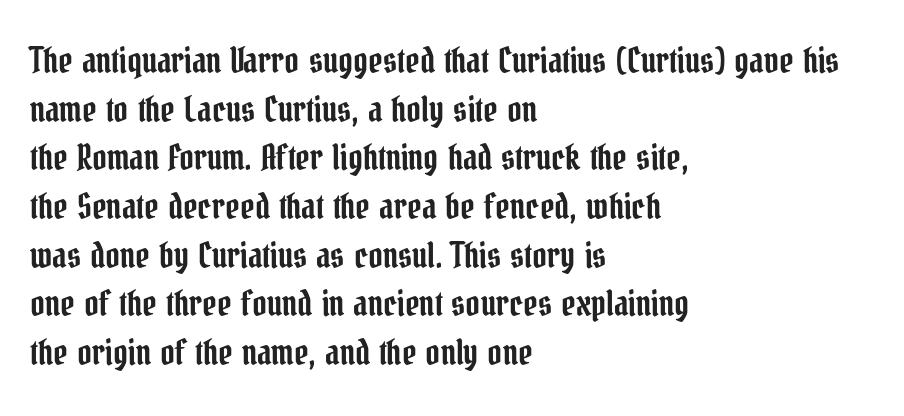
{"serif": "yes", "italic": "no", "width": "condensed", "stroke_contrast": "low", "x_height": "medium", "monospaced": "no", "underline": "no", "align": "left", "line_spacing": "normal", "line_spacing_ratio": 1.39, "letter_spacing": "normal", "letter_spacing_em": 0.0, "glyph_px": 35}
